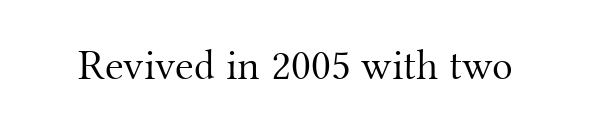
The image shows 43 px light serif type, upright; set normal letter spacing, not underlined; medium stroke contrast and a small x-height.
